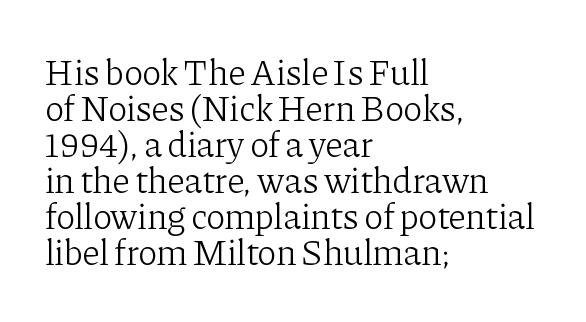
{"serif": "yes", "italic": "no", "bold": "no", "weight": "light", "width": "normal", "stroke_contrast": "low", "x_height": "medium", "monospaced": "no", "underline": "no", "align": "left", "line_spacing": "tight", "line_spacing_ratio": 1.0, "letter_spacing": "normal", "letter_spacing_em": 0.0, "glyph_px": 36}
